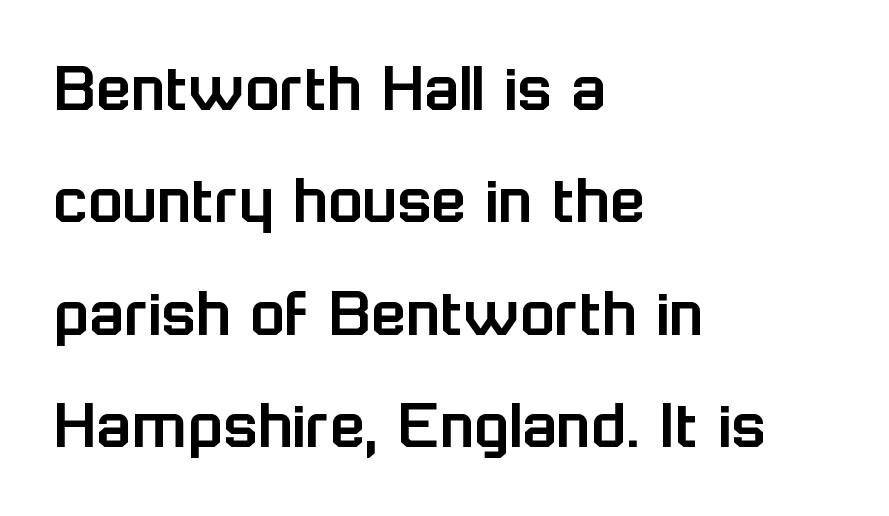
Proportional: the letters do not fall into vertical columns. Each word holds together tightly as a unit, with standard inter-letter gaps. The line-height multiplier appears to be the usual default. The rendering anchors every line to the left-hand side. A typesetter would mark this as roman, not italic.
